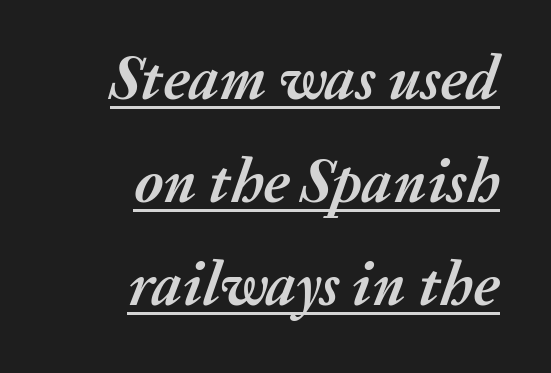
Q: Is the text bold? A: Yes.
Q: Is the text italic (slanted)? A: Yes, it leans right by about 20 degrees.
Q: Is the text underlined? A: Yes.
Q: How is the paragraph aligned? A: Right-aligned.
Q: Is the spacing between letters normal or unusually wide? A: Normal.
Q: Is the spacing between lines tight, normal or loose? A: Normal.
Q: Width (condensed, normal, or wide)? A: Normal.
Q: Stroke contrast? A: Medium.
Q: x-height? A: Medium.
Q: Monospaced? A: No.
